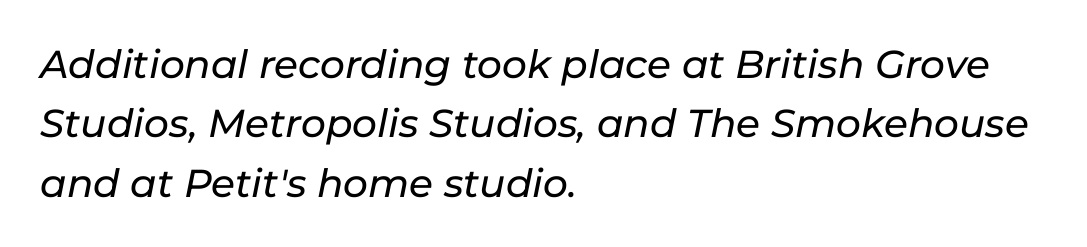
Q: Is the text italic (slanted)? A: Yes, it leans right by about 11 degrees.
Q: Is the text underlined? A: No.
Q: How is the paragraph aligned? A: Left-aligned.
Q: Is the spacing between letters normal or unusually wide? A: Normal.
Q: Is the spacing between lines tight, normal or loose? A: Normal.
Q: Width (condensed, normal, or wide)? A: Normal.
Q: Stroke contrast? A: Low.
Q: x-height? A: Medium.
Q: Monospaced? A: No.
